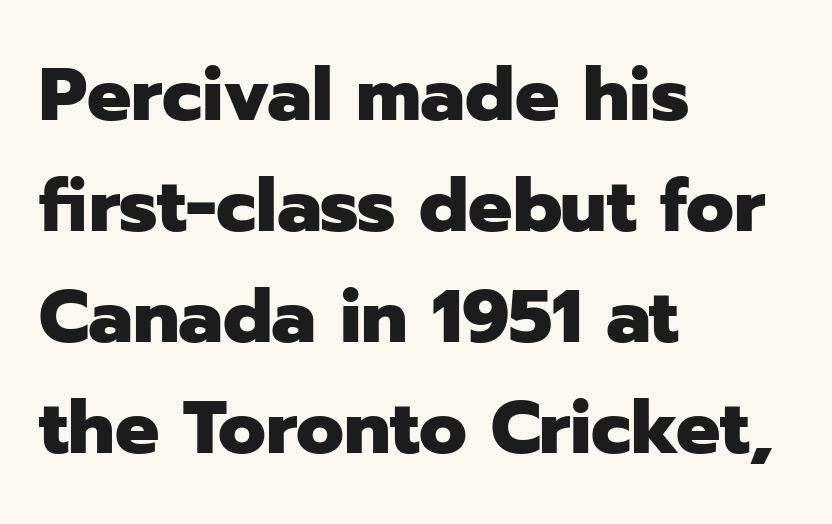
Q: Is the text bold? A: Yes.
Q: Is the text italic (slanted)? A: No, it is upright.
Q: Is the typeface a serif or a sans-serif typeface? A: Sans-serif.
Q: Is the text underlined? A: No.
Q: How is the paragraph aligned? A: Left-aligned.
Q: Is the spacing between letters normal or unusually wide? A: Normal.
Q: Is the spacing between lines tight, normal or loose? A: Normal.
Q: Width (condensed, normal, or wide)? A: Normal.
Q: Stroke contrast? A: Low.
Q: x-height? A: Medium.
Q: Monospaced? A: No.
